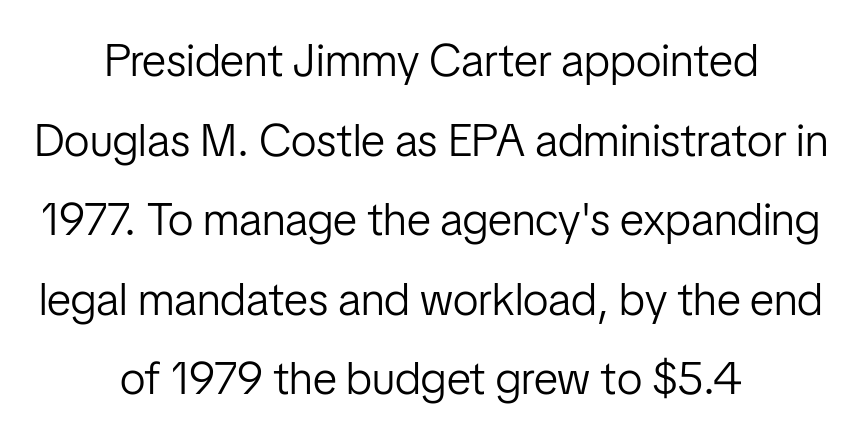
The paragraph shown floats in the horizontal middle. Is this a fixed-width face? No — the glyphs have proportional, varying widths. The characters are drawn with everyday or finer stroke widths. These lines keep a tight, regular rhythm from letter to letter.
